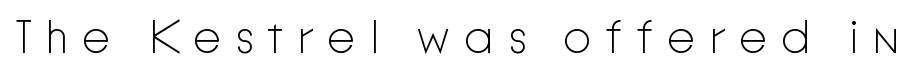
Does the type have serifs? No, each stem ends abruptly. The letters stand upright; this is a roman face. Is the stroke heavy? The answer is a plain regular-or-lighter. The space directly below the letters is spotless. Compared with typical body copy, the letter spacing here is much looser. This sample has the flowing, uneven cadence of proportional lettering.
